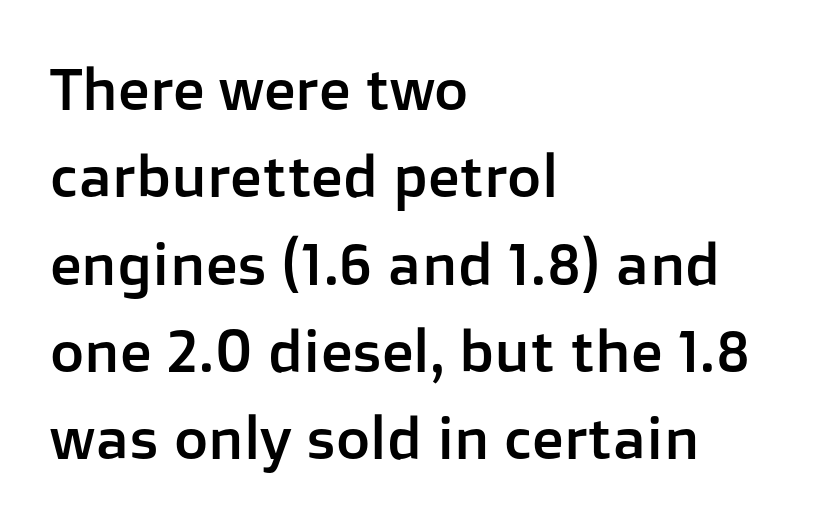
The image shows 59 px sans-serif type, upright; set left-aligned, normal line spacing (1.48x), normal letter spacing, not underlined; low stroke contrast and a medium x-height.
